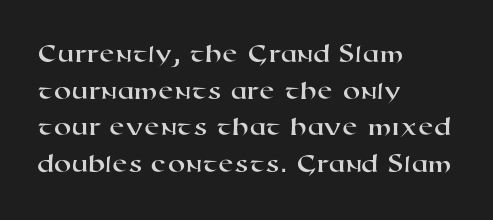
Q: Is the typeface a serif or a sans-serif typeface? A: Sans-serif.
Q: Is the text underlined? A: No.
Q: How is the paragraph aligned? A: Left-aligned.
Q: Is the spacing between letters normal or unusually wide? A: Normal.
Q: Is the spacing between lines tight, normal or loose? A: Normal.
Q: Width (condensed, normal, or wide)? A: Wide.
Q: Stroke contrast? A: High.
Q: x-height? A: Medium.
Q: Monospaced? A: No.
